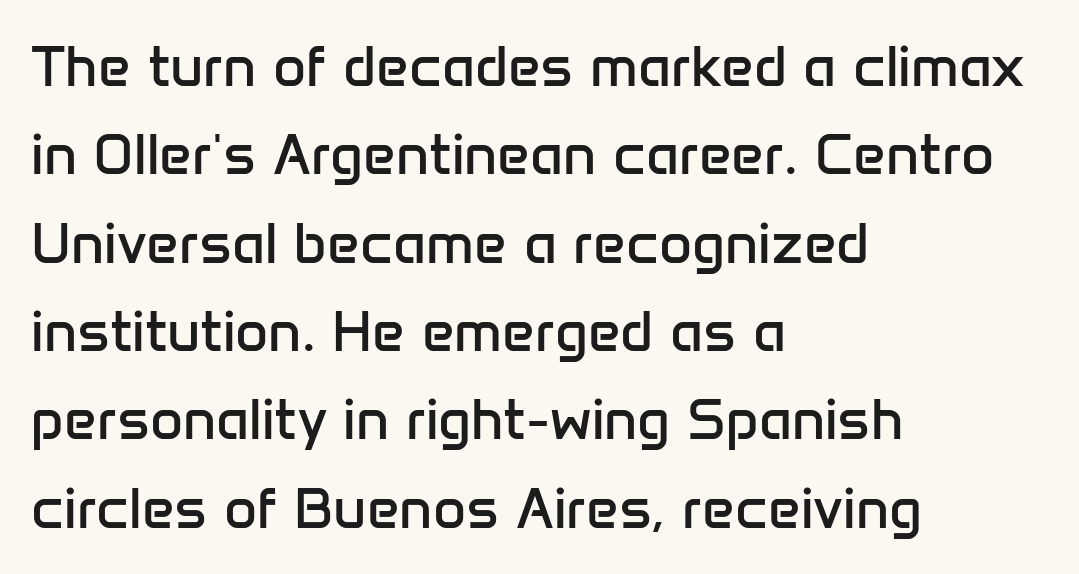
The image shows 57 px regular-weight sans-serif type, upright; set left-aligned, normal line spacing (1.55x), normal letter spacing, not underlined; low stroke contrast and a medium x-height.
